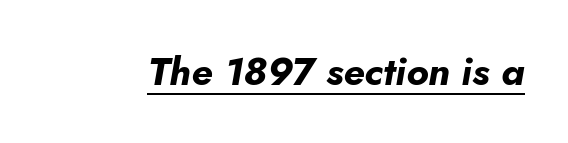
The specimen reads as italic at a glance. Is the letter spacing exaggerated? No — it looks like the ordinary default. Strokes here are thick enough to call this a true bold. Quick note: underline on.
